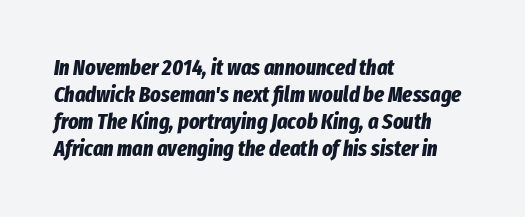
{"italic": "yes", "lean": "right", "slant_degrees": 8, "bold": "yes", "underline": "no", "align": "left", "line_spacing_ratio": 1.23, "letter_spacing": "normal", "letter_spacing_em": 0.0, "glyph_px": 22}
